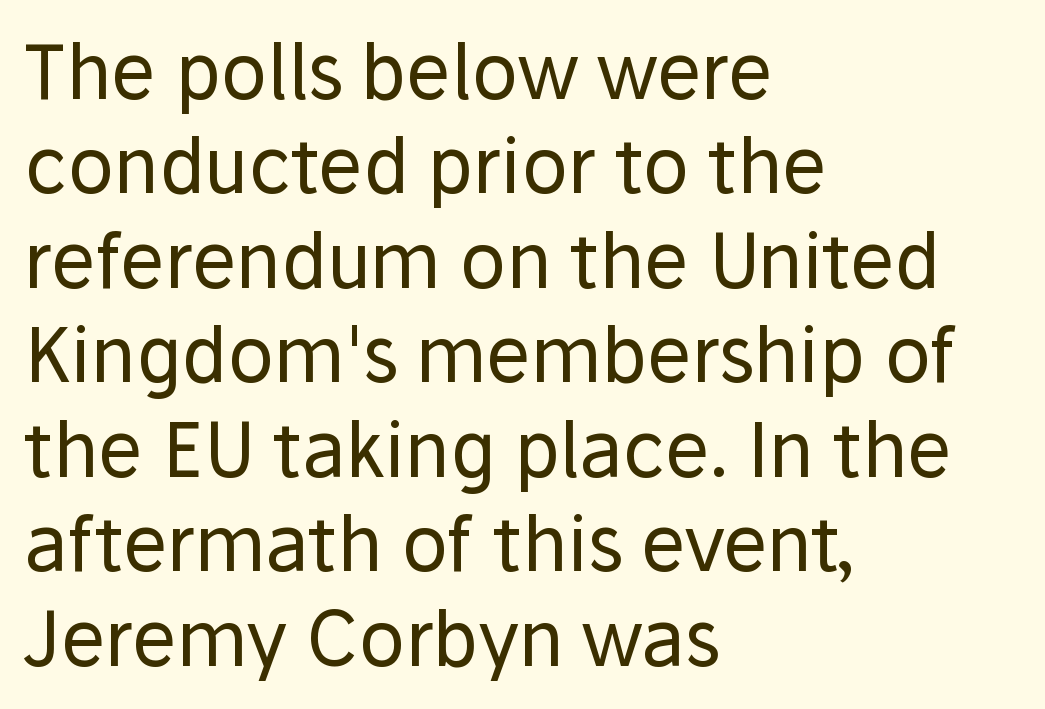
{"serif": "no", "italic": "no", "bold": "no", "weight": "regular", "width": "normal", "stroke_contrast": "low", "x_height": "medium", "monospaced": "no", "underline": "no", "align": "left", "line_spacing": "normal", "line_spacing_ratio": 1.26, "letter_spacing": "normal", "letter_spacing_em": 0.0, "glyph_px": 75}
